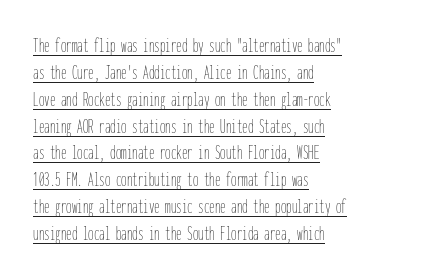
The image shows 22 px text type, upright; set left-aligned, line spacing 1.22x, normal letter spacing, underlined.
